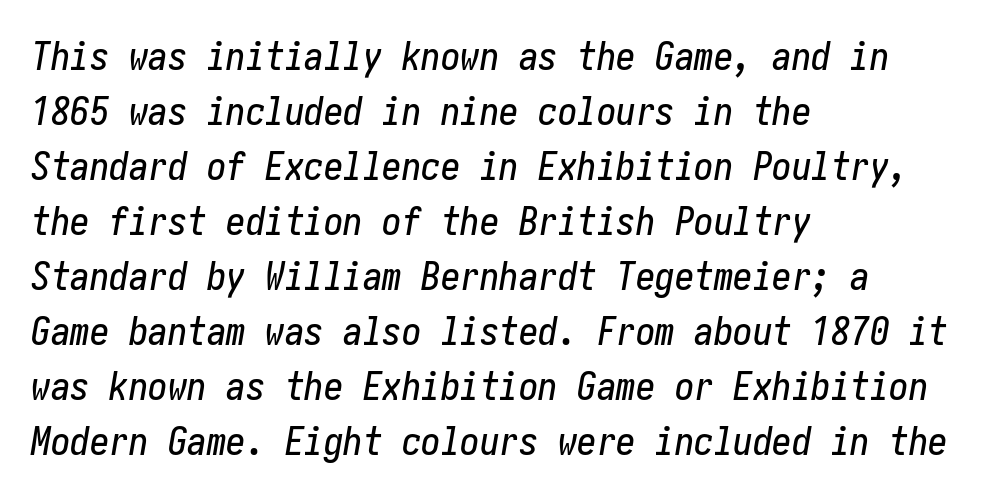
{"italic": "yes", "lean": "right", "slant_degrees": 10, "width": "condensed", "stroke_contrast": "low", "x_height": "medium", "underline": "no", "align": "left", "line_spacing": "normal", "line_spacing_ratio": 1.41, "letter_spacing": "normal", "letter_spacing_em": 0.0, "glyph_px": 39}
